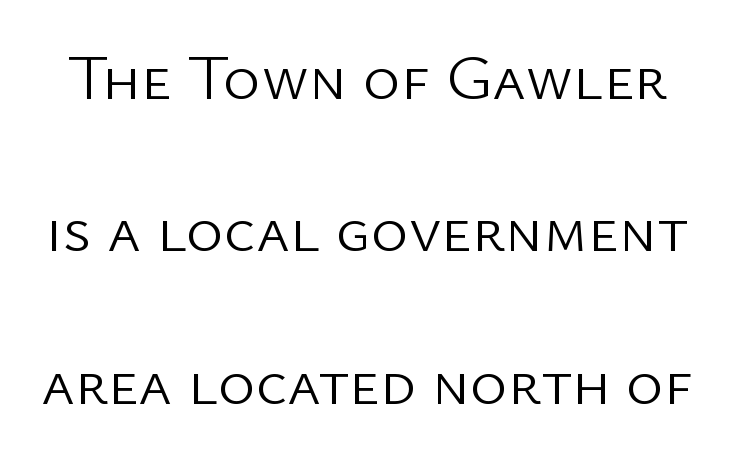
{"serif": "no", "italic": "no", "bold": "no", "weight": "light", "width": "normal", "stroke_contrast": "low", "x_height": "medium", "monospaced": "no", "underline": "no", "line_spacing": "loose", "line_spacing_ratio": 2.38, "letter_spacing": "normal", "letter_spacing_em": 0.0, "glyph_px": 64}
